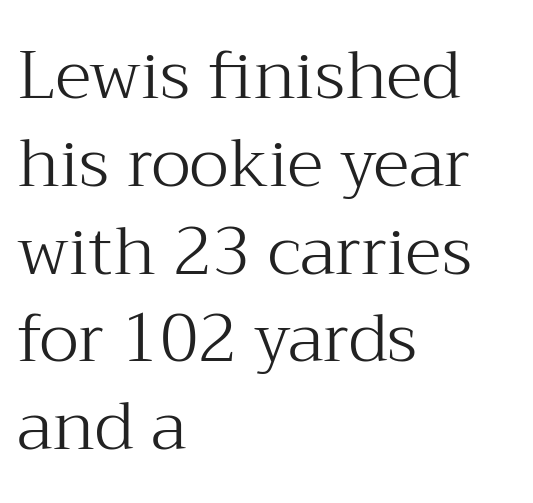
Note the varied advance widths — an 'i' is clearly narrower than an 'm'. Nobody touched the tracking dial on this one. The weight would be labelled regular, book, light, or lighter still. Serif or sans? Serif — the stroke terminals have little feet. The text block is weighted toward the left margin, trailing off unevenly rightward.
